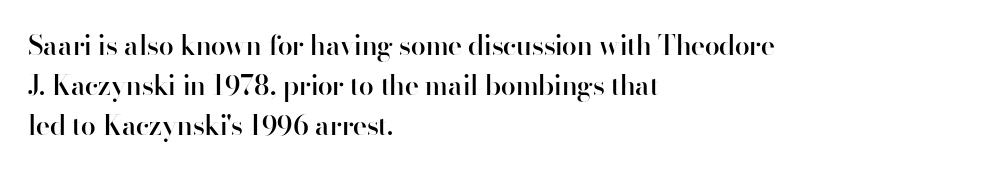
Type without underlining. The passage shown stacks its lines at a standard gap. This rendering uses left alignment, leaving the right contour irregular. Here the glyphs are tracked normally, forming tight word shapes.
